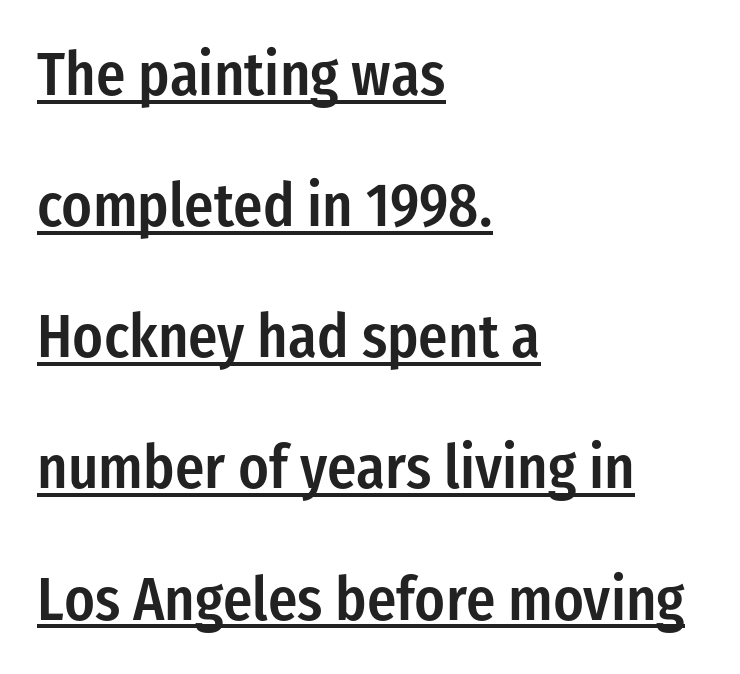
A continuous stroke trails under the words, as in a hyperlink. Each letter keeps its own natural width here, so spacing adapts to shape. In CSS terms this would be text-align: left. Tall strokes in this sample are plumb rather than angled. Observe the ordinary spacing: letters are neighbours, not strangers. The passage shown stacks its lines with a broad gap.
